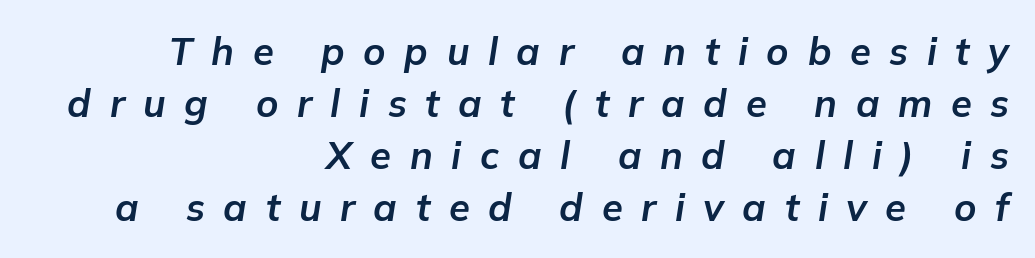
Type without underlining. Look at the tracking — it's clearly loosened, letters drifting apart. Varying glyph widths throughout — classic text-font behaviour. Which margin do the lines hug? The right one — the left edge is uneven.
